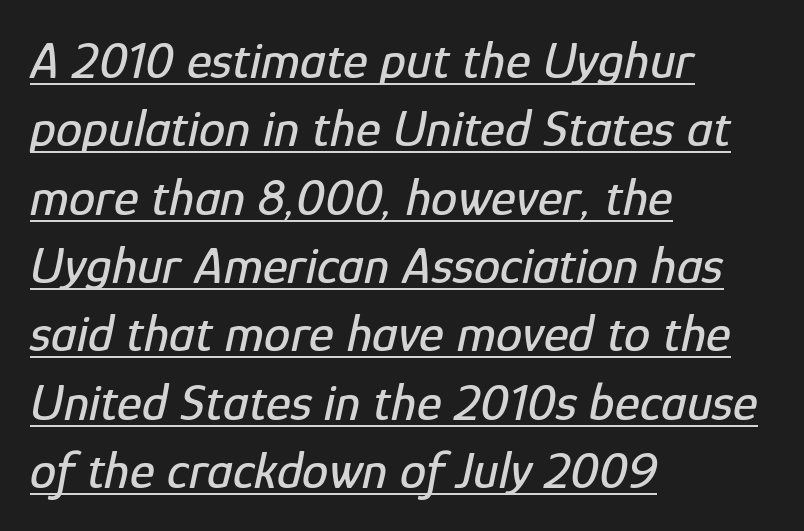
The image shows 53 px condensed type, italic (leaning right); set left-aligned, normal line spacing (1.29x), normal letter spacing, underlined; low stroke contrast and a medium x-height.
